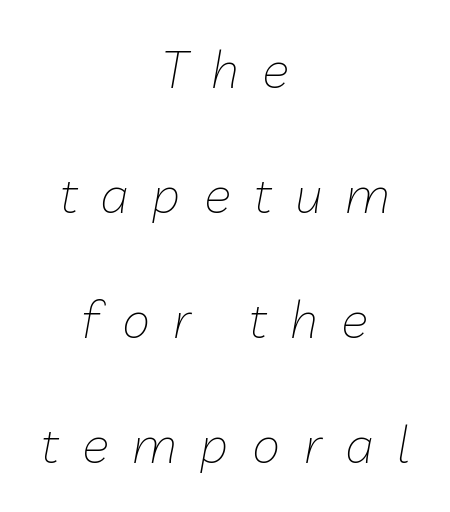
Think of a printed novel: that variable character pitch is what you see here. Unmarked baselines from the first word to the last. A typesetter would call this heavily tracked-out type. Is the type slanted? Yes — the strokes lean at a clear angle.
